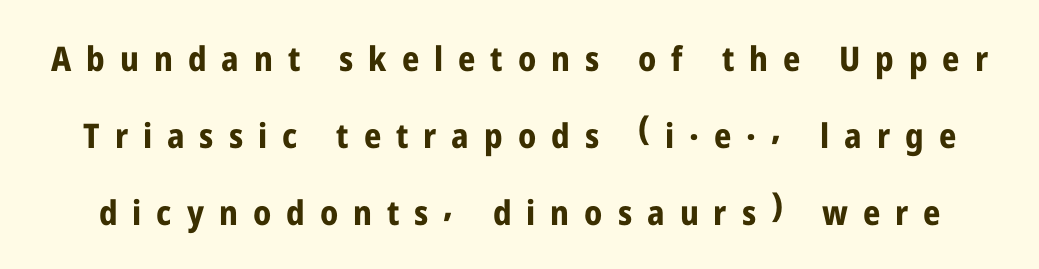
{"serif": "no", "italic": "no", "bold": "yes", "weight": "bold", "width": "condensed", "stroke_contrast": "low", "x_height": "medium", "monospaced": "no", "underline": "no", "line_spacing": "loose", "line_spacing_ratio": 2.26, "letter_spacing": "wide", "letter_spacing_em": 0.44, "glyph_px": 34}
